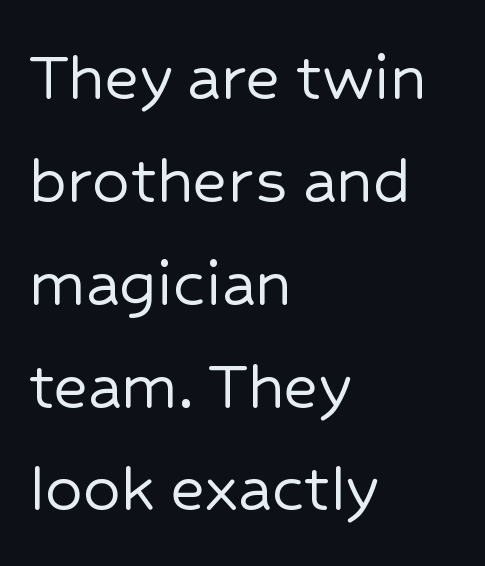
Q: Is the text italic (slanted)? A: No, it is upright.
Q: Is the typeface a serif or a sans-serif typeface? A: Sans-serif.
Q: Is the text underlined? A: No.
Q: How is the paragraph aligned? A: Left-aligned.
Q: Is the spacing between letters normal or unusually wide? A: Normal.
Q: Is the spacing between lines tight, normal or loose? A: Normal.
Q: Width (condensed, normal, or wide)? A: Normal.
Q: Stroke contrast? A: Low.
Q: x-height? A: Medium.
Q: Monospaced? A: No.
